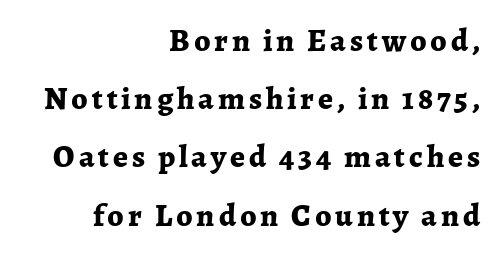
Does the type have serifs? Yes, each stem ends in a small foot. These lines stack with their right ends in a neat column. The passage shown is typed in a proportional face where columns would drift. The axis of the letterforms is exactly vertical.
